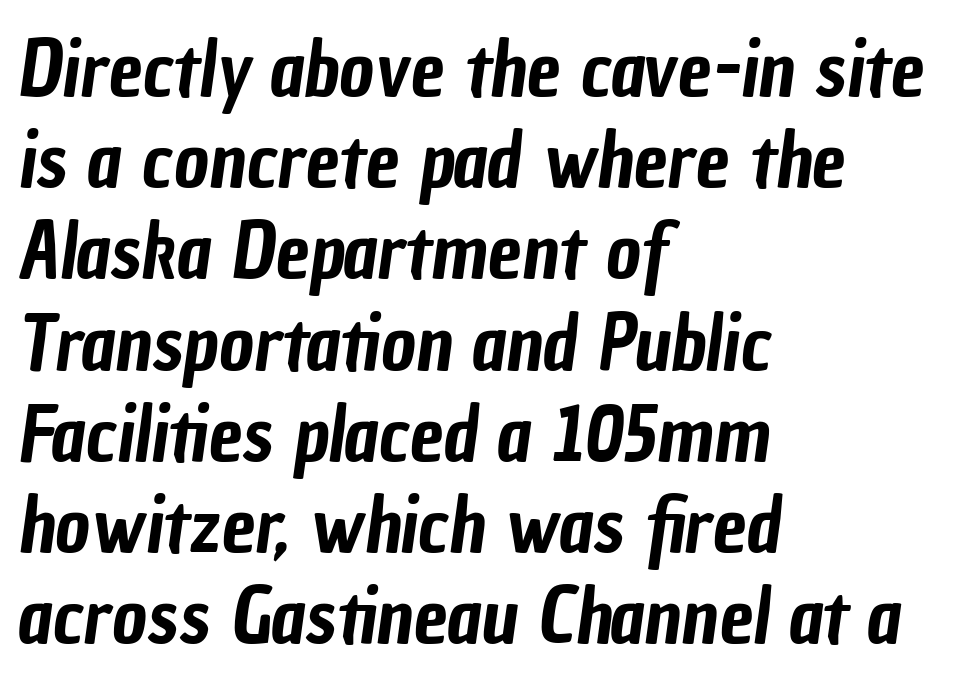
Q: Is the typeface a serif or a sans-serif typeface? A: Sans-serif.
Q: Is the text underlined? A: No.
Q: How is the paragraph aligned? A: Left-aligned.
Q: Is the spacing between letters normal or unusually wide? A: Normal.
Q: Width (condensed, normal, or wide)? A: Condensed.
Q: Stroke contrast? A: Low.
Q: x-height? A: Medium.
Q: Monospaced? A: No.
